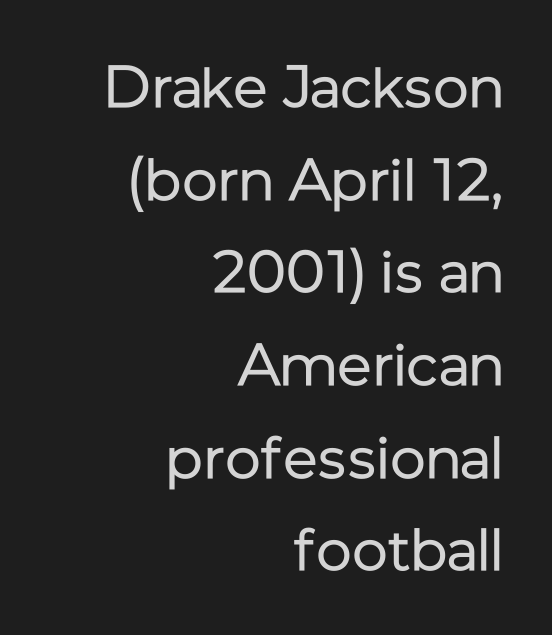
Q: Is the text bold? A: No.
Q: Is the text italic (slanted)? A: No, it is upright.
Q: Is the typeface a serif or a sans-serif typeface? A: Sans-serif.
Q: Is the text underlined? A: No.
Q: How is the paragraph aligned? A: Right-aligned.
Q: Is the spacing between letters normal or unusually wide? A: Normal.
Q: Is the spacing between lines tight, normal or loose? A: Normal.
Q: Width (condensed, normal, or wide)? A: Normal.
Q: Stroke contrast? A: Low.
Q: x-height? A: Medium.
Q: Monospaced? A: No.
